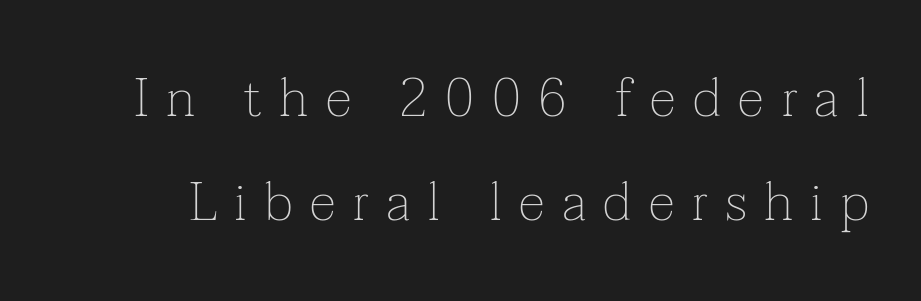
{"serif": "yes", "italic": "no", "bold": "no", "weight": "thin", "width": "normal", "stroke_contrast": "low", "x_height": "medium", "monospaced": "no", "underline": "no", "line_spacing": "loose", "line_spacing_ratio": 1.92, "letter_spacing": "wide", "letter_spacing_em": 0.32, "glyph_px": 54}
